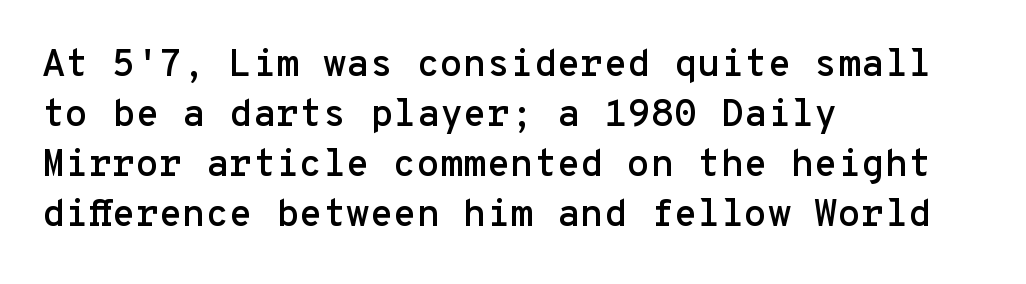
Q: Is the text italic (slanted)? A: No, it is upright.
Q: Is the typeface a serif or a sans-serif typeface? A: Sans-serif.
Q: Is the text underlined? A: No.
Q: How is the paragraph aligned? A: Left-aligned.
Q: Is the spacing between letters normal or unusually wide? A: Normal.
Q: Is the spacing between lines tight, normal or loose? A: Normal.
Q: Width (condensed, normal, or wide)? A: Normal.
Q: Stroke contrast? A: Low.
Q: x-height? A: Medium.
Q: Monospaced? A: Yes.
